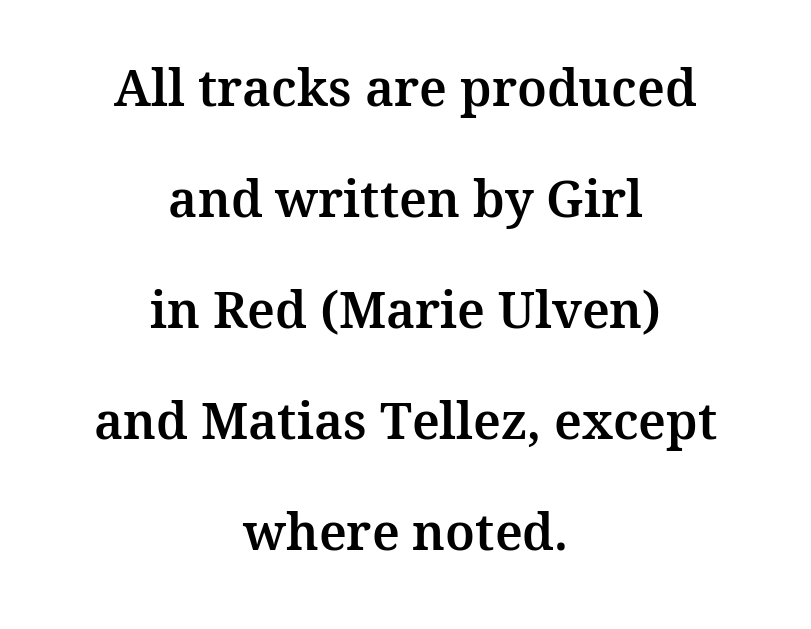
Default kerning and tracking; the words read as compact shapes. Baseline-to-baseline distance is far greater than the letter height. Only glyphs here, with clear space below each row. Each letter keeps its own natural width here, so spacing adapts to shape. Ascenders rise straight up at ninety degrees. Reading down the block, each line starts at a different indent, mirrored at its end.
